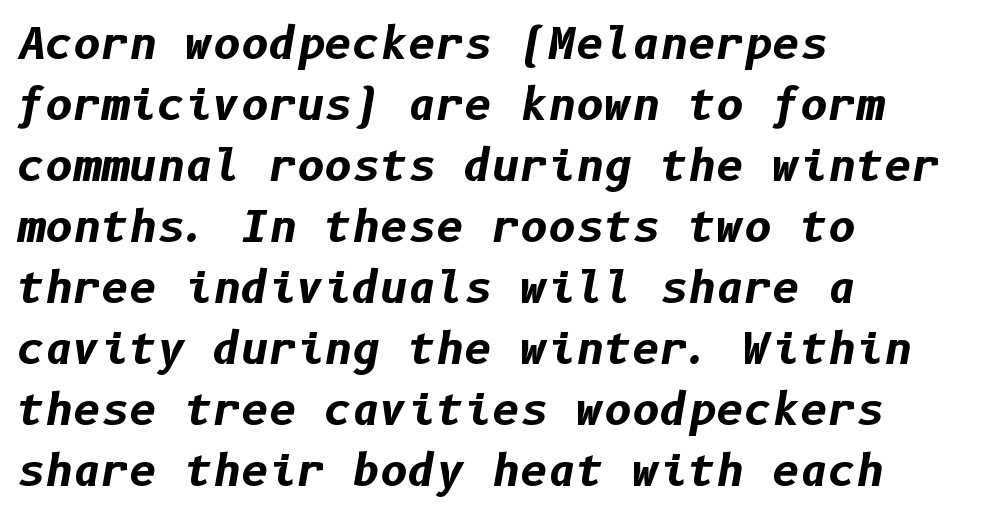
{"italic": "yes", "lean": "right", "slant_degrees": 10, "bold": "yes", "weight": "bold", "width": "normal", "stroke_contrast": "low", "x_height": "medium", "underline": "no", "align": "left", "line_spacing": "normal", "line_spacing_ratio": 1.42, "letter_spacing": "normal", "letter_spacing_em": 0.0, "glyph_px": 43}
